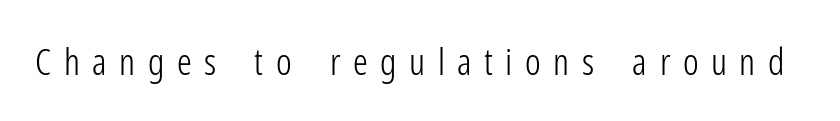
The image shows 37 px light, condensed sans-serif type, upright; set unusually wide letter spacing (+0.34 em), not underlined; low stroke contrast and a medium x-height.
